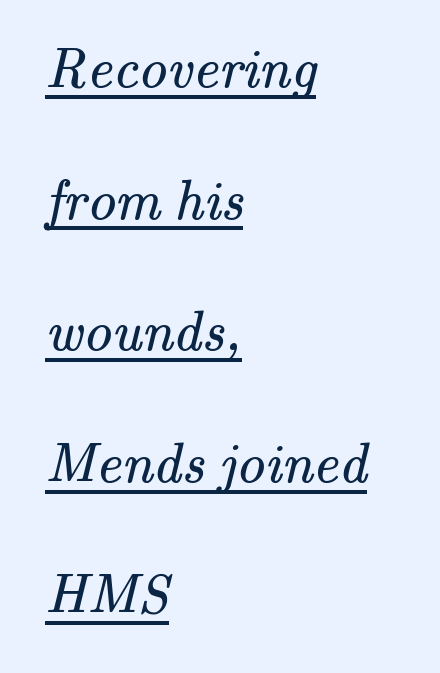
Here the glyphs are tracked normally, forming tight word shapes. Note the varied advance widths — an 'i' is clearly narrower than an 'm'. Honestly, the underline is the first thing you notice here. Every row of glyphs begins at an identical x-position on the left. This sample uses a serif face. The letterforms sit at book weight or below.
